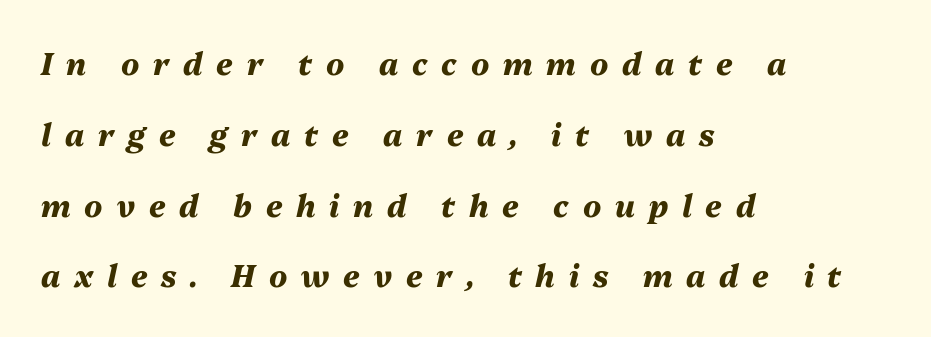
The image shows 30 px heavy type, italic (leaning right); set left-aligned, loose line spacing (2.36x), unusually wide letter spacing (+0.46 em), not underlined; medium stroke contrast and a medium x-height.
